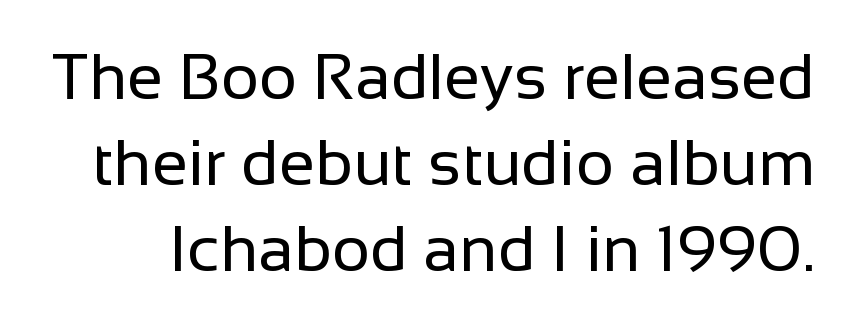
Each letter keeps its own natural width here, so spacing adapts to shape. The designer left line spacing at the default. Quick note: not italic, upright. Stroke mass is kept to a normal reading level or below.
